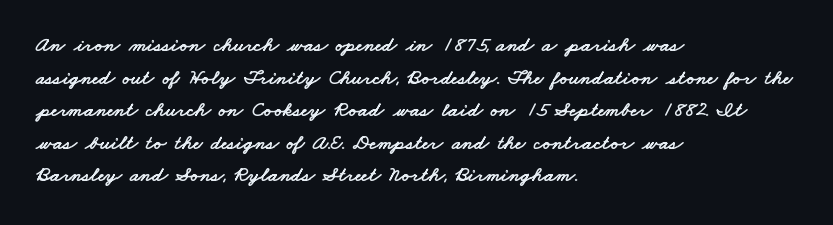
Q: Is the text underlined? A: No.
Q: How is the paragraph aligned? A: Left-aligned.
Q: Is the spacing between letters normal or unusually wide? A: Normal.
Q: Is the spacing between lines tight, normal or loose? A: Normal.
